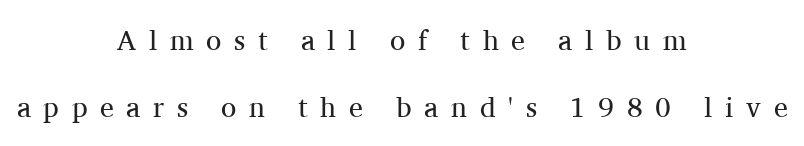
Q: Is the text bold? A: No.
Q: Is the text italic (slanted)? A: No, it is upright.
Q: Is the typeface a serif or a sans-serif typeface? A: Serif.
Q: Is the text underlined? A: No.
Q: How is the paragraph aligned? A: Centered.
Q: Is the spacing between letters normal or unusually wide? A: Unusually wide.
Q: Is the spacing between lines tight, normal or loose? A: Loose.
Q: Width (condensed, normal, or wide)? A: Normal.
Q: Stroke contrast? A: Medium.
Q: x-height? A: Medium.
Q: Monospaced? A: No.
